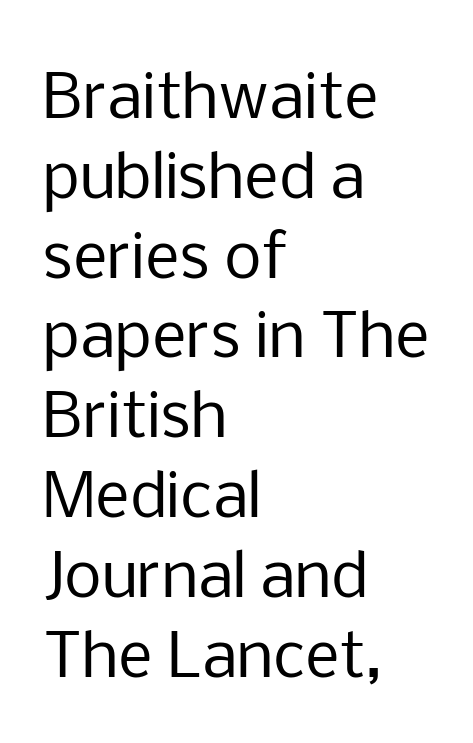
Look at the tracking — it's just the regular setting, nothing added. No extra ink here — the face is not bold. The axis of the letterforms is exactly vertical. The strip under each line holds only bare page. Line beginnings align vertically; line endings do not. Looks like regular typesetting: each glyph gets only the width it needs.
